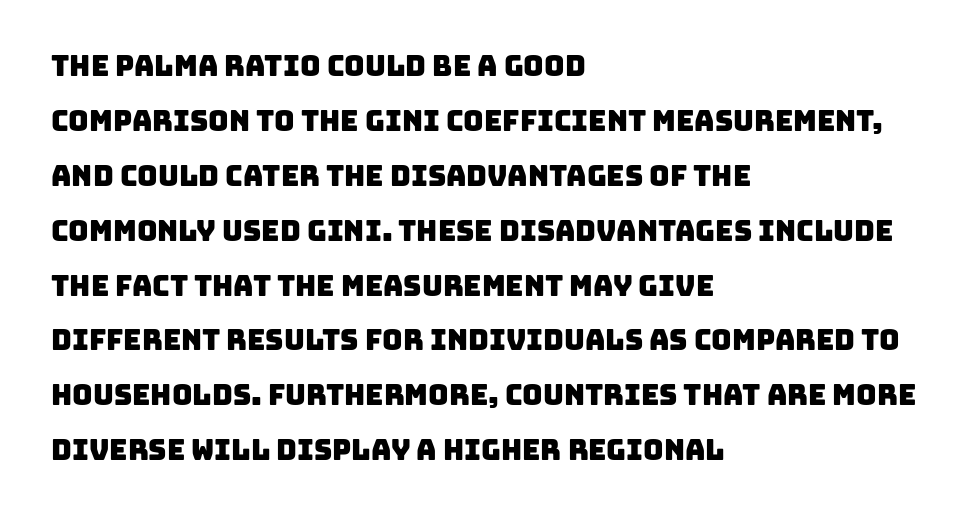
The letterforms sit shoulder to shoulder at normal distance. The designer dialed line spacing up above the default. No feet cap the strokes, marking this as sans-serif type. Underline: absent. Where is the straight margin? On the left. The letters advance in unequal steps, a hallmark of proportional type.
